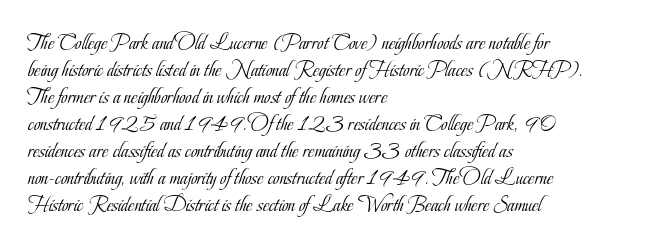
Q: Is the text bold? A: No.
Q: Is the text italic (slanted)? A: Yes.
Q: Is the text underlined? A: No.
Q: How is the paragraph aligned? A: Left-aligned.
Q: Is the spacing between letters normal or unusually wide? A: Normal.
